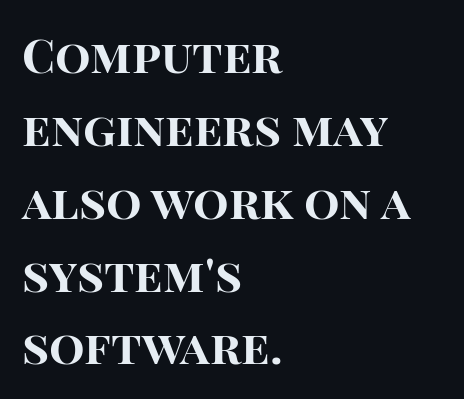
Q: Is the text bold? A: Yes.
Q: Is the text italic (slanted)? A: No, it is upright.
Q: Is the typeface a serif or a sans-serif typeface? A: Sans-serif.
Q: Is the text underlined? A: No.
Q: How is the paragraph aligned? A: Left-aligned.
Q: Is the spacing between letters normal or unusually wide? A: Normal.
Q: Is the spacing between lines tight, normal or loose? A: Normal.
Q: Width (condensed, normal, or wide)? A: Normal.
Q: Stroke contrast? A: High.
Q: x-height? A: Large.
Q: Monospaced? A: No.
